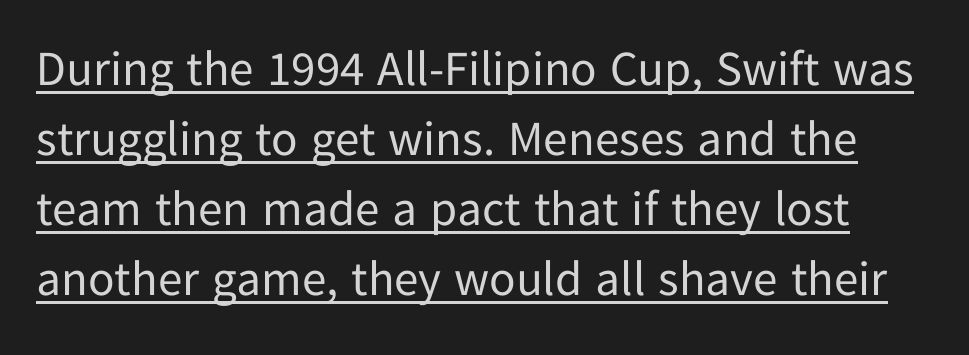
{"serif": "no", "italic": "no", "bold": "no", "weight": "regular", "width": "normal", "stroke_contrast": "low", "x_height": "medium", "monospaced": "no", "underline": "yes", "line_spacing": "normal", "line_spacing_ratio": 1.43, "letter_spacing": "normal", "letter_spacing_em": 0.0, "glyph_px": 49}
